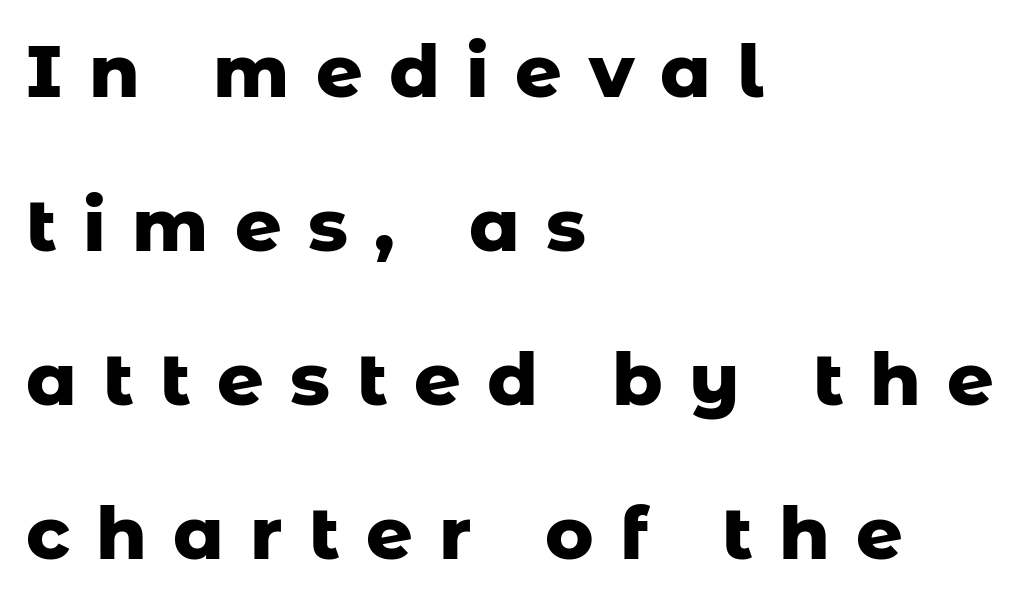
Short note: letters widely spaced. This sample has the flowing, uneven cadence of proportional lettering. Letterform terminals end flat and unadorned throughout the passage. When letters stand straight like this, we call the style roman or upright. Compared with typical paragraphs, the rows here are farther apart. Bare-footed words on every line.
